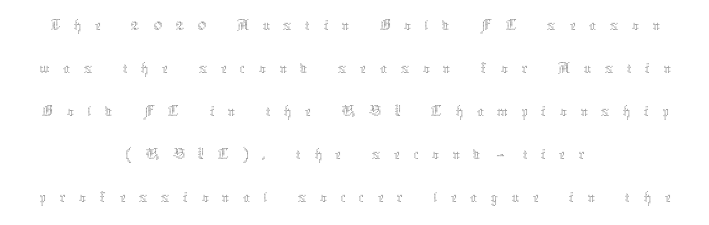
{"italic": "no", "bold": "no", "weight": "thin", "width": "normal", "stroke_contrast": "medium", "x_height": "medium", "monospaced": "no", "underline": "no", "align": "center", "line_spacing_ratio": 1.23, "letter_spacing": "wide", "letter_spacing_em": 0.38, "glyph_px": 35}
